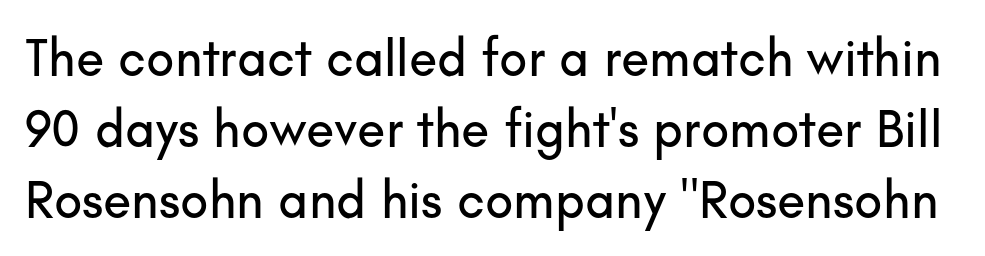
Q: Is the text italic (slanted)? A: No, it is upright.
Q: Is the typeface a serif or a sans-serif typeface? A: Sans-serif.
Q: Is the text underlined? A: No.
Q: Is the spacing between letters normal or unusually wide? A: Normal.
Q: Is the spacing between lines tight, normal or loose? A: Normal.
Q: Width (condensed, normal, or wide)? A: Normal.
Q: Stroke contrast? A: Low.
Q: x-height? A: Small.
Q: Monospaced? A: No.
